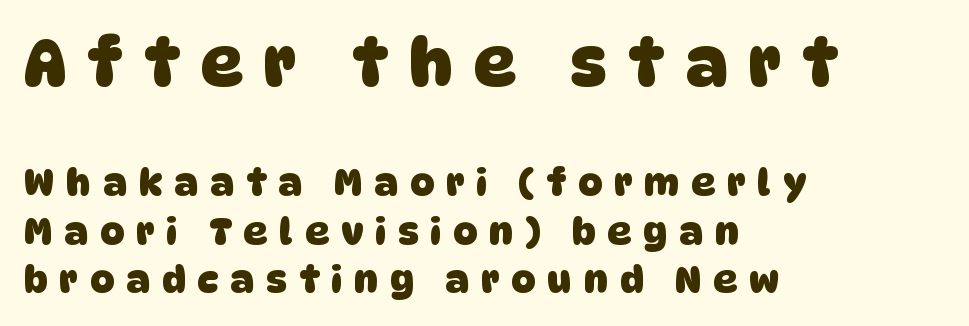
Q: Is the text bold? A: Yes.
Q: Is the typeface a serif or a sans-serif typeface? A: Sans-serif.
Q: Is the text underlined? A: No.
Q: How is the paragraph aligned? A: Left-aligned.
Q: Is the spacing between letters normal or unusually wide? A: Unusually wide.
Q: Is the spacing between lines tight, normal or loose? A: Normal.
Q: Which block of text is set in a larger size, the first (top) or the second (bottom)? A: The first (top) one.
Q: Width (condensed, normal, or wide)? A: Normal.
Q: Stroke contrast? A: Low.
Q: x-height? A: Large.
Q: Monospaced? A: No.
